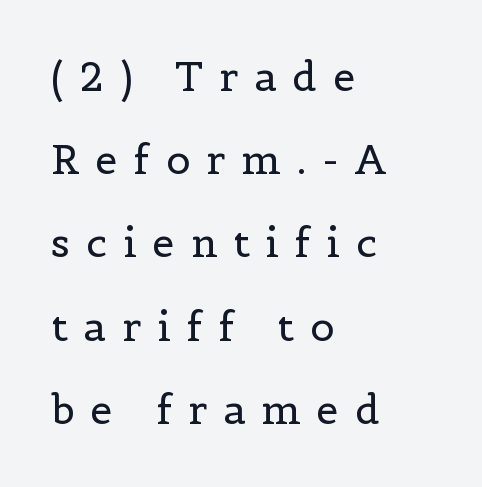
Q: Is the text bold? A: No.
Q: Is the text italic (slanted)? A: No, it is upright.
Q: Is the typeface a serif or a sans-serif typeface? A: Serif.
Q: Is the text underlined? A: No.
Q: How is the paragraph aligned? A: Left-aligned.
Q: Is the spacing between letters normal or unusually wide? A: Unusually wide.
Q: Is the spacing between lines tight, normal or loose? A: Loose.
Q: Width (condensed, normal, or wide)? A: Normal.
Q: x-height? A: Medium.
Q: Monospaced? A: No.
